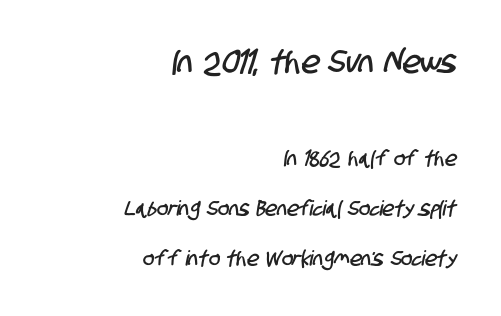
{"serif": "no", "width": "condensed", "stroke_contrast": "low", "x_height": "large", "monospaced": "no", "underline": "no", "align": "right", "line_spacing": "loose", "line_spacing_ratio": 2.38, "letter_spacing": "normal", "letter_spacing_em": 0.0, "larger_block": "first", "size_ratio": 1.52, "glyph_px": 32}
